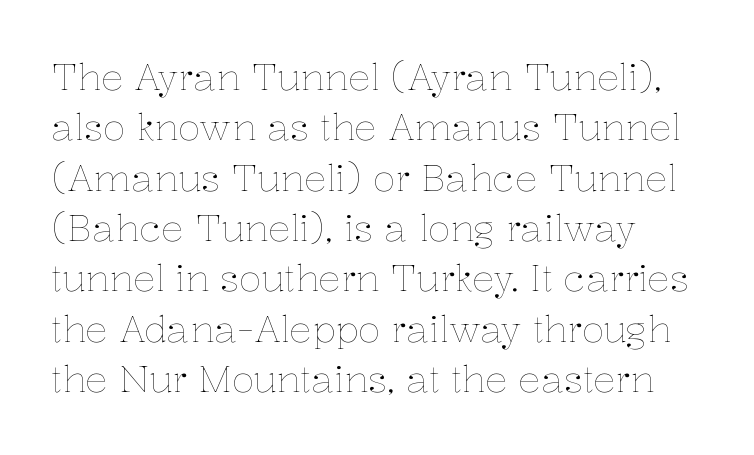
Q: Is the text bold? A: No.
Q: Is the text italic (slanted)? A: No, it is upright.
Q: Is the text underlined? A: No.
Q: How is the paragraph aligned? A: Left-aligned.
Q: Is the spacing between letters normal or unusually wide? A: Normal.
Q: Is the spacing between lines tight, normal or loose? A: Normal.
Q: Width (condensed, normal, or wide)? A: Normal.
Q: Stroke contrast? A: Low.
Q: x-height? A: Medium.
Q: Monospaced? A: No.
